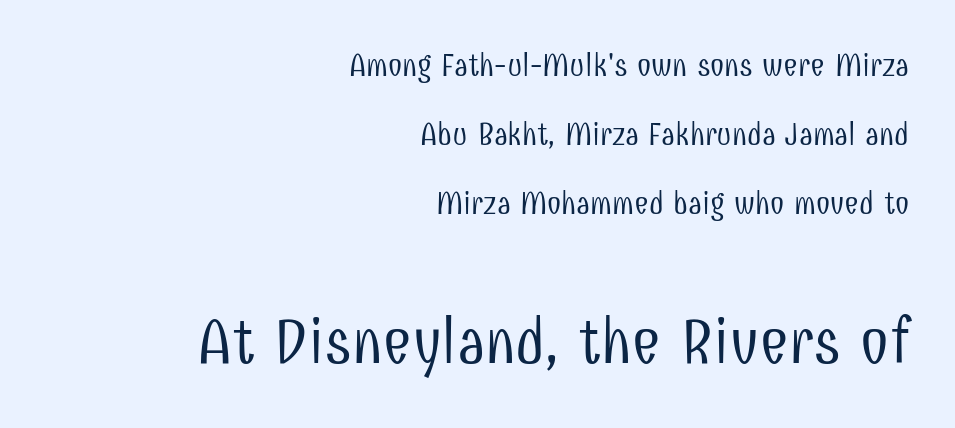
The image shows 65 px light, condensed sans-serif type, upright; set right-aligned, loose line spacing (2.15x), normal letter spacing, not underlined; the second (bottom) block is 2.03x larger; low stroke contrast and a medium x-height.
